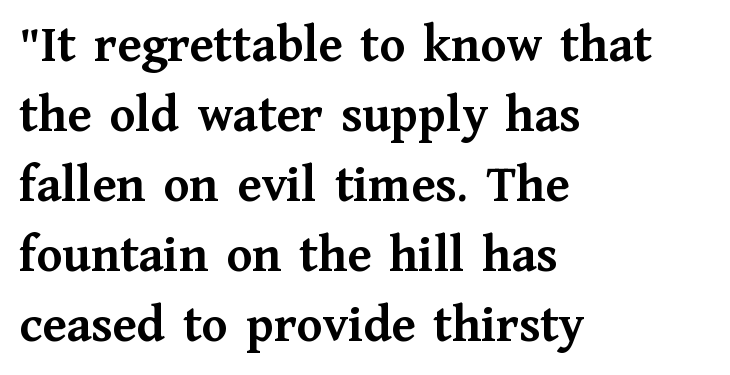
{"serif": "yes", "italic": "no", "bold": "yes", "weight": "semibold", "width": "normal", "stroke_contrast": "medium", "x_height": "medium", "monospaced": "no", "underline": "no", "align": "left", "line_spacing": "normal", "line_spacing_ratio": 1.32, "letter_spacing": "normal", "letter_spacing_em": 0.0, "glyph_px": 53}
